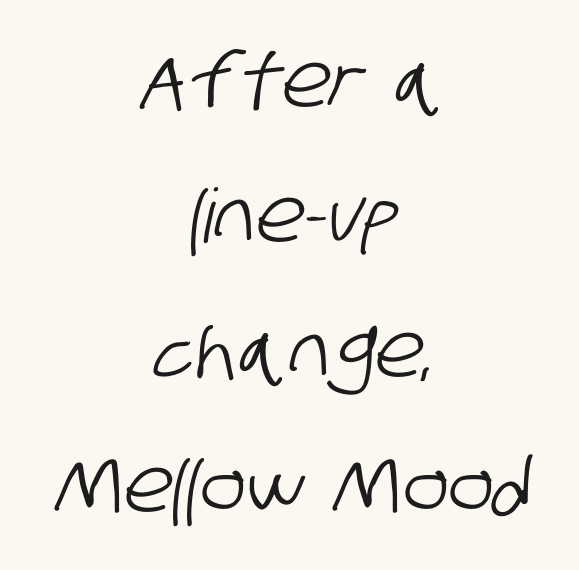
The image shows 75 px condensed sans-serif type; set centered, line spacing 1.8x, normal letter spacing, not underlined; low stroke contrast and a large x-height.
